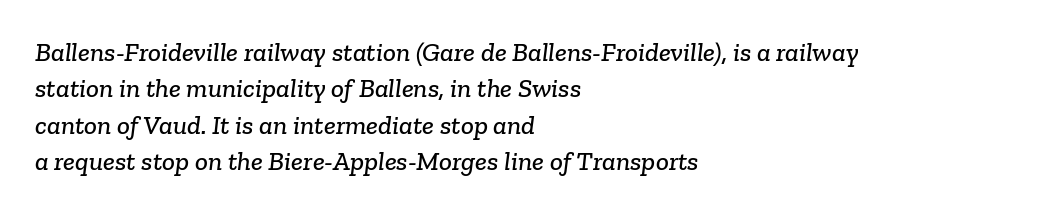
{"underline": "no", "align": "left", "line_spacing": "normal", "line_spacing_ratio": 1.35, "letter_spacing": "normal", "letter_spacing_em": 0.0, "glyph_px": 27}
